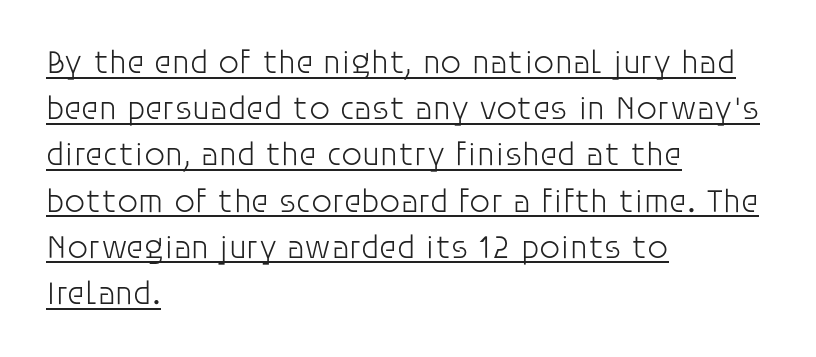
The image shows 33 px light sans-serif type, upright; set left-aligned, normal line spacing (1.4x), normal letter spacing, underlined; low stroke contrast and a large x-height.
